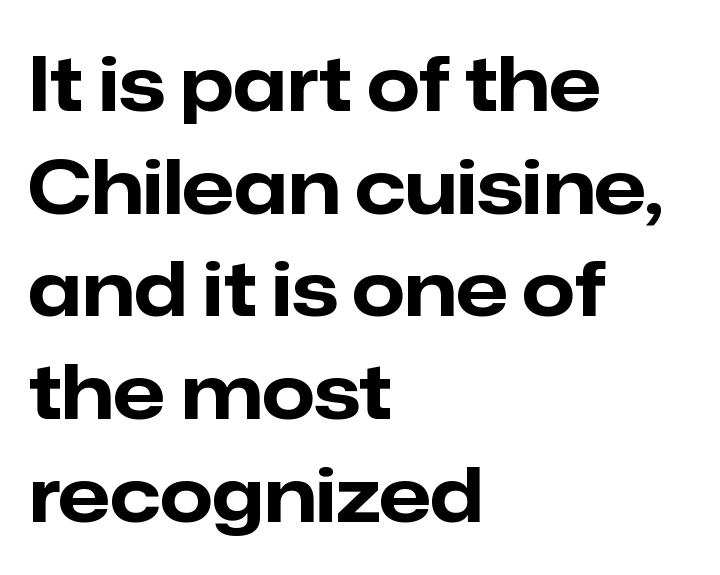
The image shows 75 px bold sans-serif type, upright; set left-aligned, normal line spacing (1.37x), normal letter spacing, not underlined; low stroke contrast and a medium x-height.
